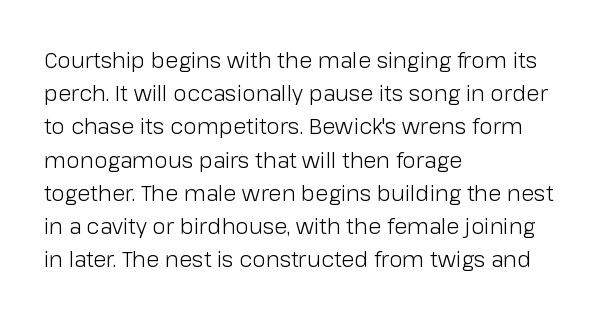
Tall strokes in this sample are plumb rather than angled. Weight: regular or lighter. Tracking value appears to be zero — textbook default spacing. The passage shown stacks its lines at a standard gap. The lines in this sample share a left origin and differ only in where they stop. Anything drawn beneath the words? Only blank space.
